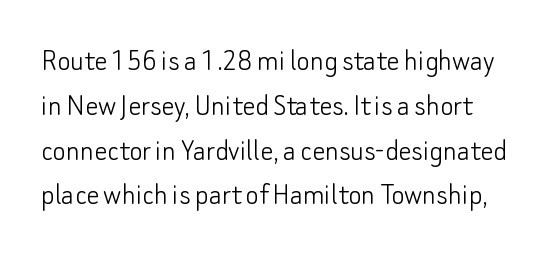
Q: Is the text bold? A: No.
Q: Is the text italic (slanted)? A: No, it is upright.
Q: Is the typeface a serif or a sans-serif typeface? A: Sans-serif.
Q: Is the text underlined? A: No.
Q: Is the spacing between letters normal or unusually wide? A: Normal.
Q: Is the spacing between lines tight, normal or loose? A: Normal.
Q: Width (condensed, normal, or wide)? A: Normal.
Q: Stroke contrast? A: Low.
Q: x-height? A: Small.
Q: Monospaced? A: No.
